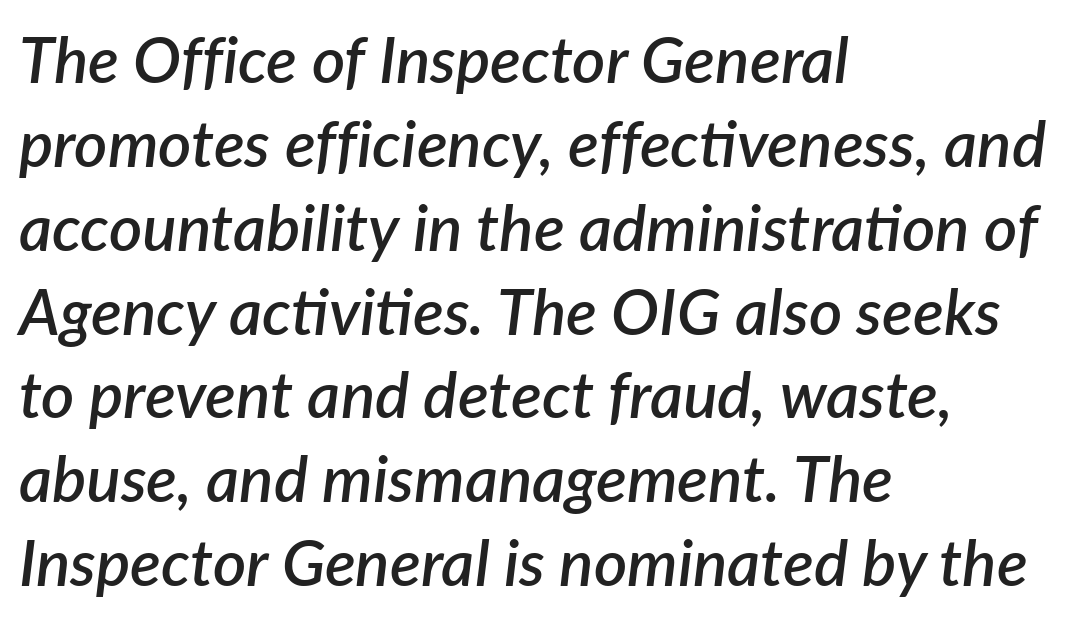
{"italic": "yes", "lean": "right", "slant_degrees": 7, "bold": "semi", "weight": "semibold", "width": "normal", "stroke_contrast": "low", "x_height": "medium", "monospaced": "no", "underline": "no", "align": "left", "line_spacing": "normal", "line_spacing_ratio": 1.31, "letter_spacing": "normal", "letter_spacing_em": 0.0, "glyph_px": 64}
